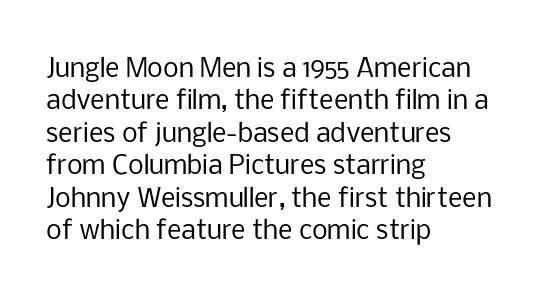
{"italic": "no", "bold": "no", "underline": "no", "align": "left", "line_spacing": "normal", "line_spacing_ratio": 1.3, "letter_spacing": "normal", "letter_spacing_em": 0.0, "glyph_px": 25}
